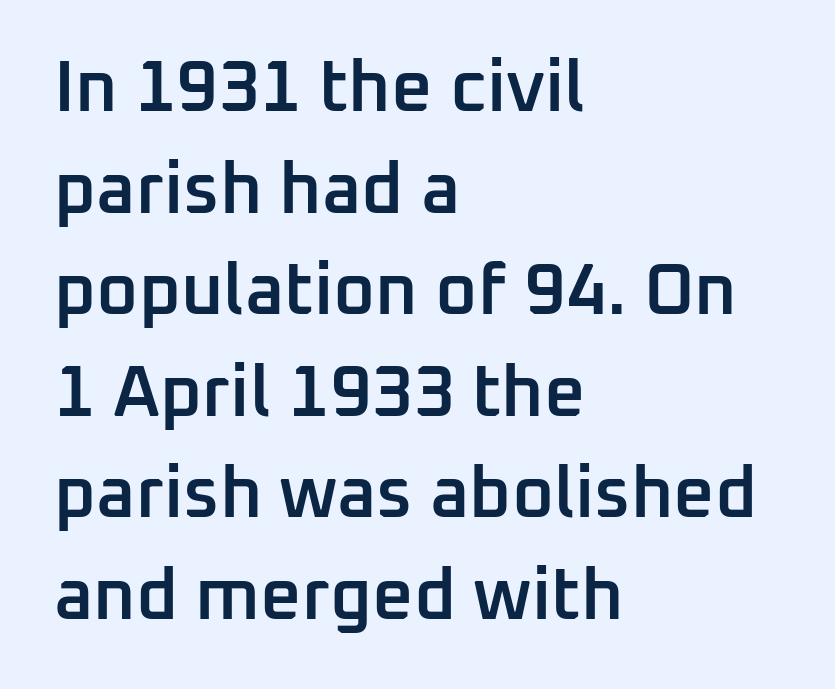
Q: Is the text bold? A: Semi-bold.
Q: Is the text italic (slanted)? A: No, it is upright.
Q: Is the typeface a serif or a sans-serif typeface? A: Sans-serif.
Q: Is the text underlined? A: No.
Q: How is the paragraph aligned? A: Left-aligned.
Q: Is the spacing between letters normal or unusually wide? A: Normal.
Q: Is the spacing between lines tight, normal or loose? A: Normal.
Q: Width (condensed, normal, or wide)? A: Normal.
Q: Stroke contrast? A: Low.
Q: x-height? A: Medium.
Q: Monospaced? A: No.
